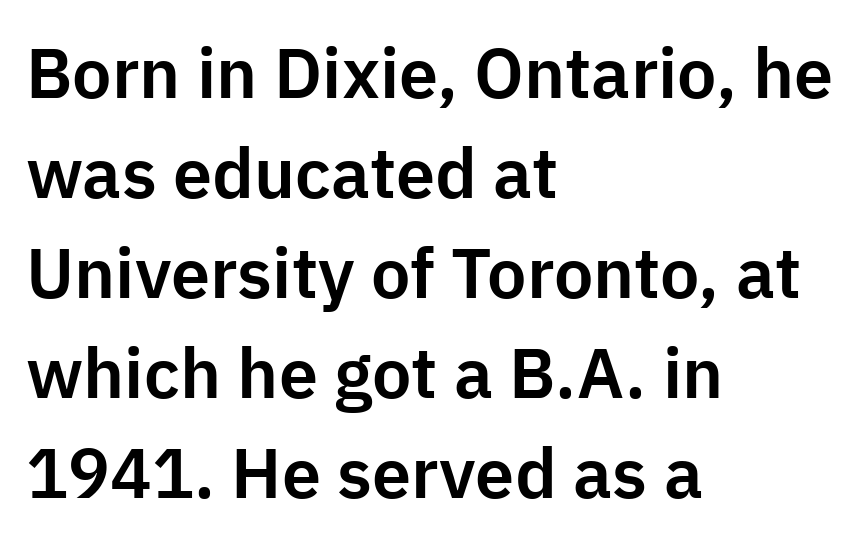
Q: Is the text italic (slanted)? A: No, it is upright.
Q: Is the typeface a serif or a sans-serif typeface? A: Sans-serif.
Q: Is the text underlined? A: No.
Q: How is the paragraph aligned? A: Left-aligned.
Q: Is the spacing between letters normal or unusually wide? A: Normal.
Q: Is the spacing between lines tight, normal or loose? A: Normal.
Q: Width (condensed, normal, or wide)? A: Normal.
Q: Stroke contrast? A: Low.
Q: x-height? A: Medium.
Q: Monospaced? A: No.
